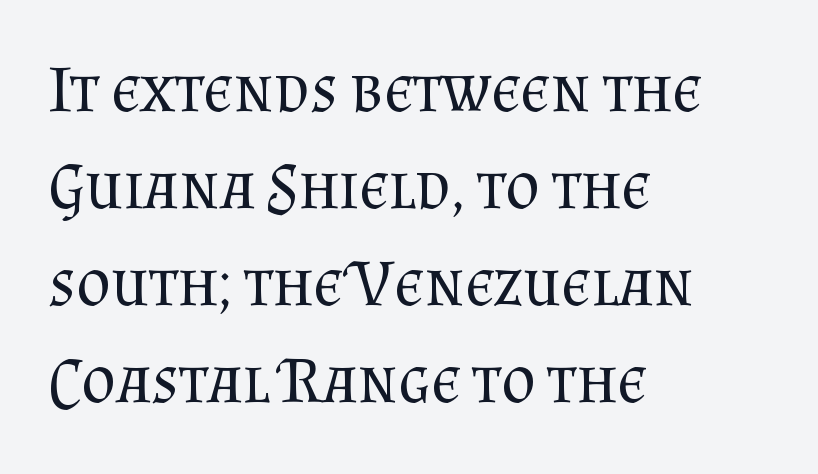
The image shows 66 px regular-weight serif type, upright; set left-aligned, normal line spacing (1.47x), normal letter spacing, not underlined; medium stroke contrast and a small x-height.
